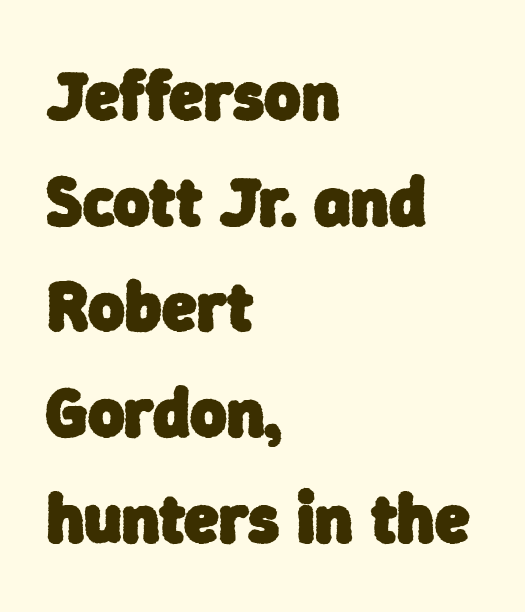
The image shows 70 px heavy sans-serif type; set left-aligned, normal line spacing (1.51x), normal letter spacing, not underlined; low stroke contrast and a medium x-height.
